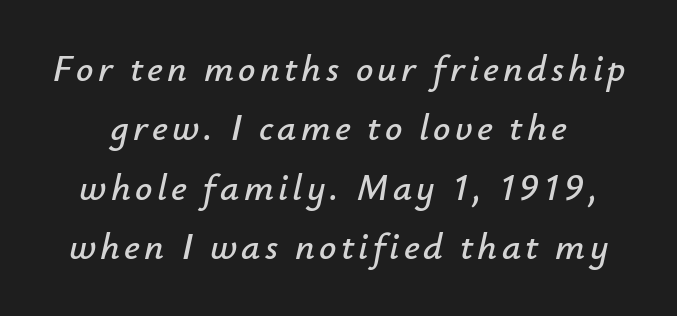
{"italic": "yes", "lean": "right", "slant_degrees": 12, "width": "normal", "stroke_contrast": "low", "x_height": "small", "monospaced": "no", "underline": "no", "line_spacing": "normal", "line_spacing_ratio": 1.56, "glyph_px": 38}
